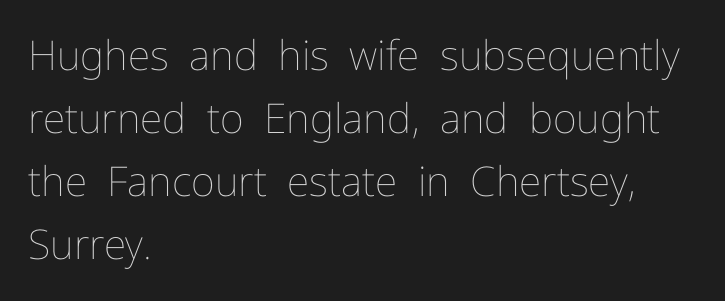
Tracking value appears to be zero — textbook default spacing. Is the block centered? No — it sits flush against the left margin. This is roman type, the default non-slanted kind. No word sits above an underline. Proportional: the letters do not fall into vertical columns.
